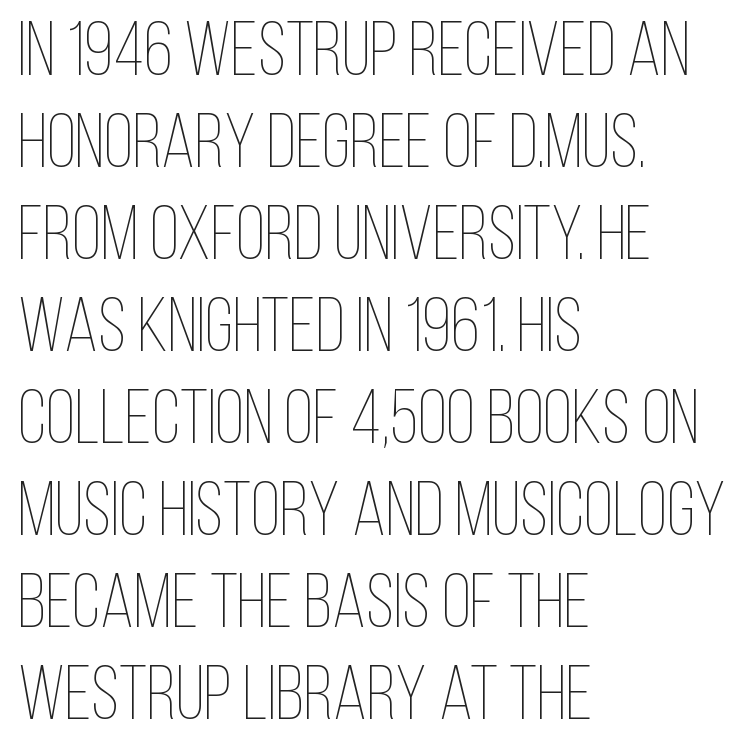
Q: Is the text bold? A: No.
Q: Is the text italic (slanted)? A: No, it is upright.
Q: Is the text underlined? A: No.
Q: How is the paragraph aligned? A: Left-aligned.
Q: Is the spacing between letters normal or unusually wide? A: Normal.
Q: Width (condensed, normal, or wide)? A: Condensed.
Q: Stroke contrast? A: Low.
Q: x-height? A: Large.
Q: Monospaced? A: No.
